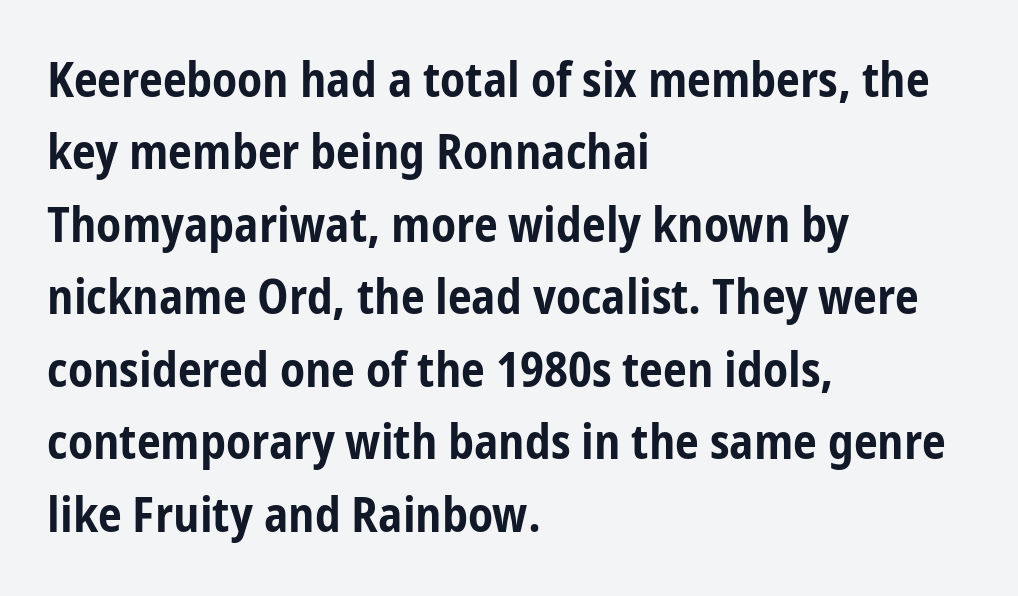
The letters carry no serifs — their stems end cleanly without finishing strokes. Posture: upright roman. The strokes are fattened all the way to bold. Looks like regular typesetting: each glyph gets only the width it needs. Underlining? Definitely not there. If you drew a ruler down the left edge, every line would touch it.
